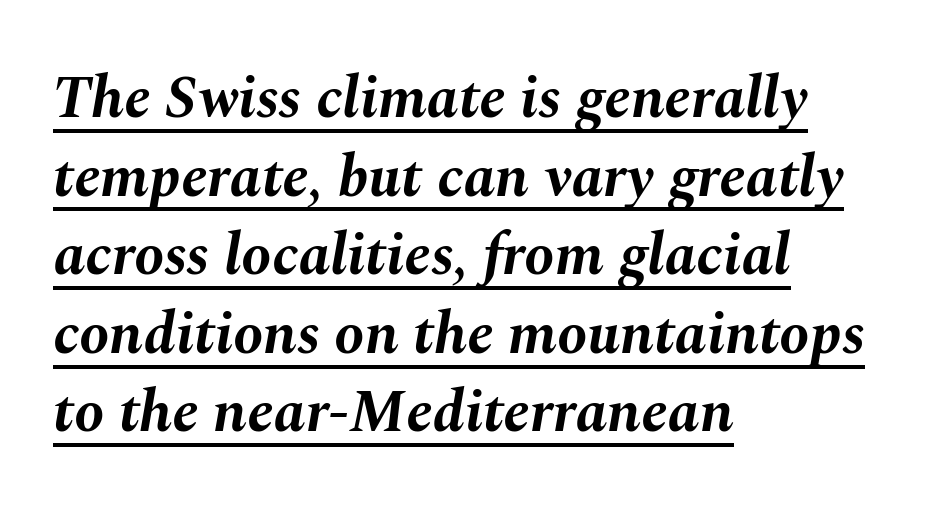
{"italic": "yes", "lean": "right", "slant_degrees": 10, "bold": "yes", "weight": "bold", "width": "normal", "stroke_contrast": "medium", "x_height": "medium", "monospaced": "no", "underline": "yes", "align": "left", "line_spacing": "normal", "line_spacing_ratio": 1.31, "letter_spacing": "normal", "letter_spacing_em": 0.0, "glyph_px": 60}
